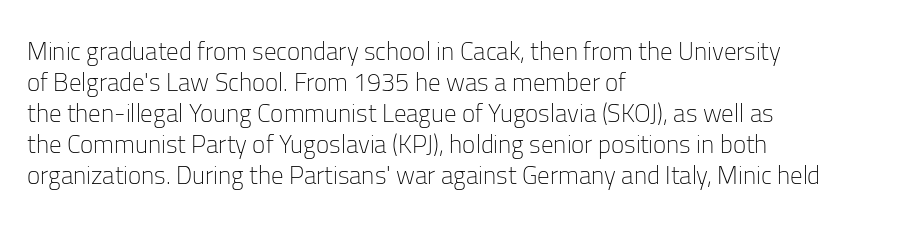
Q: Is the text bold? A: No.
Q: Is the text italic (slanted)? A: No, it is upright.
Q: Is the text underlined? A: No.
Q: How is the paragraph aligned? A: Left-aligned.
Q: Is the spacing between letters normal or unusually wide? A: Normal.
